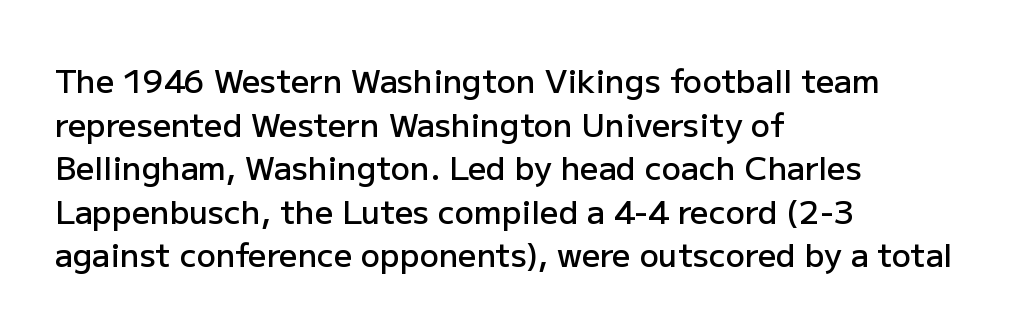
{"serif": "no", "italic": "no", "bold": "semi", "weight": "semibold", "width": "normal", "stroke_contrast": "low", "x_height": "medium", "monospaced": "no", "underline": "no", "align": "left", "line_spacing": "normal", "line_spacing_ratio": 1.36, "letter_spacing": "normal", "letter_spacing_em": 0.0, "glyph_px": 32}
